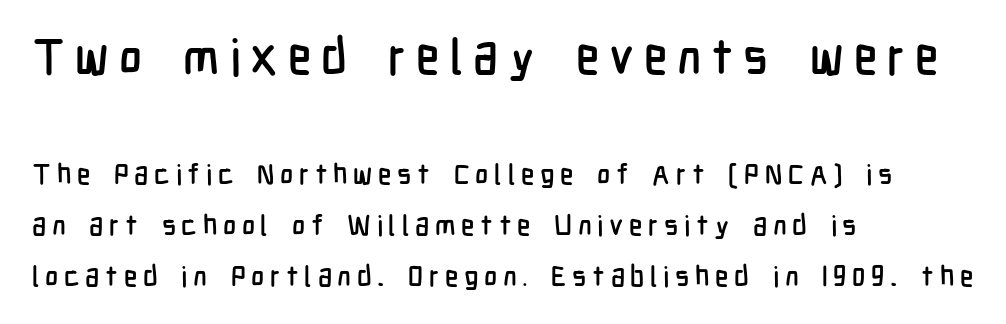
The image shows 49 px condensed sans-serif type, upright; set left-aligned, line spacing 1.82x, unusually wide letter spacing (+0.2 em), not underlined; the first (top) block is 1.75x larger; low stroke contrast and a medium x-height.
